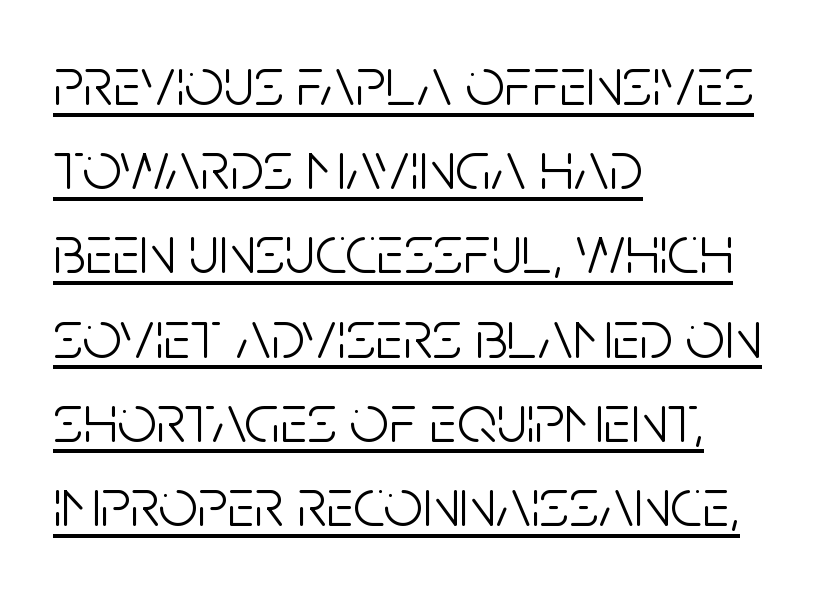
A quiet, ordinary-to-light weight characterises the typeface. Every character sits straight up, as roman type does. The rendering keeps characters at their native spacing. The text was rendered using a sans face with plain stroke endings.
